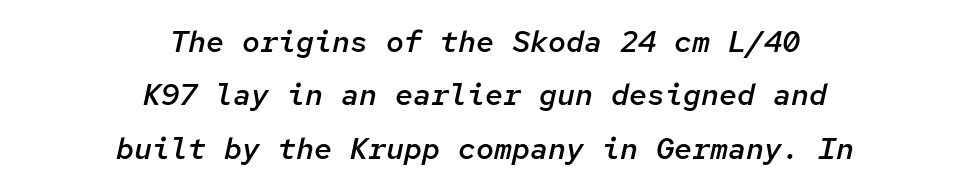
The rendering uses a semibold face; strokes are thickened but not to full bold. A typesetter would call this monospace, since all characters share one set width. Underlining? Definitely not there. Characters are canted at an angle relative to the baseline's perpendicular. Letter spacing: default.
